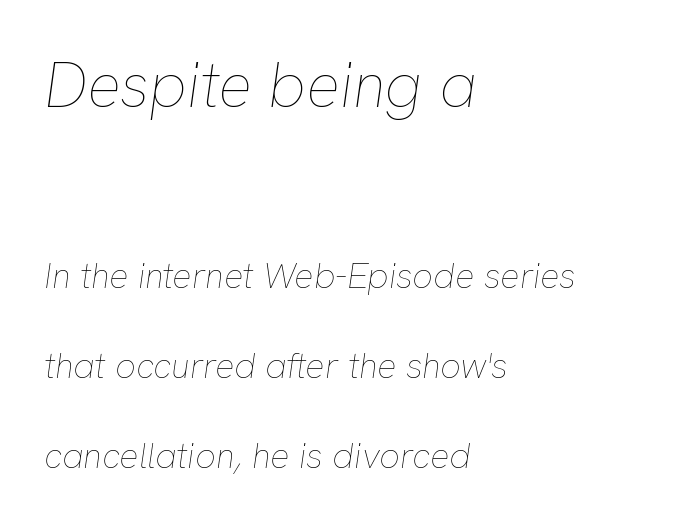
Honestly, the rows look like they've been pulled way apart. This is not heavy type; no bold has been used. The face used here is rendered with its standard letterfit. You could not count columns in this text — the font is proportionally spaced. Between these two stacked blocks, the higher one wins on size. Horizontal alignment here is leftward, the default for most running prose.
